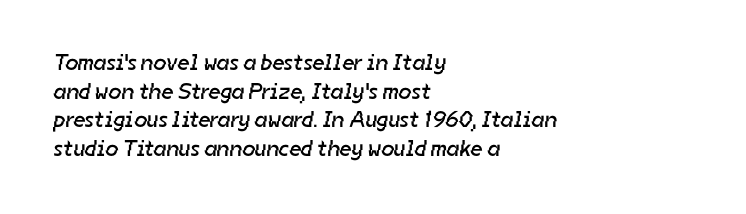
Every row of glyphs begins at an identical x-position on the left. Words appear dense and cohesive because spacing is normal. Decoration check: the copy has no underline. The strokes are not fattened; the text isn't bold.
